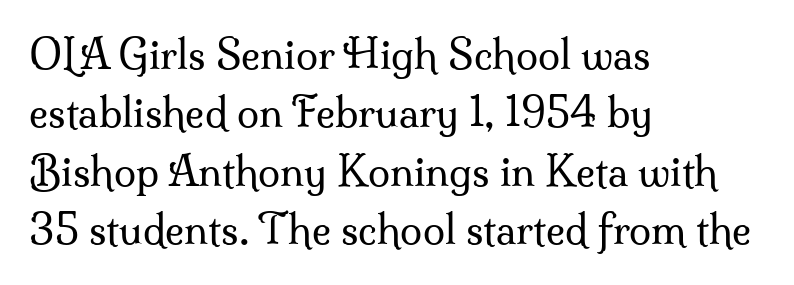
The image shows 40 px regular-weight serif type, upright; set left-aligned, normal line spacing (1.46x), normal letter spacing, not underlined; medium stroke contrast and a small x-height.
